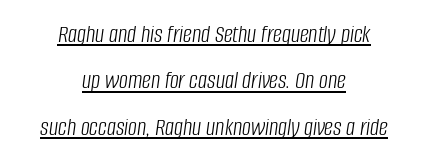
{"italic": "yes", "lean": "right", "slant_degrees": 8, "bold": "no", "underline": "yes", "align": "center", "line_spacing_ratio": 1.86, "letter_spacing": "normal", "letter_spacing_em": 0.0, "glyph_px": 25}
